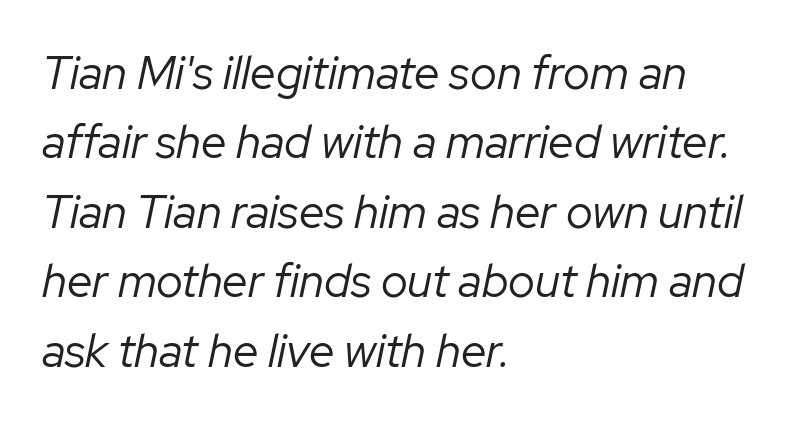
Q: Is the text bold? A: No.
Q: Is the text italic (slanted)? A: Yes, it leans right by about 12 degrees.
Q: Is the text underlined? A: No.
Q: How is the paragraph aligned? A: Left-aligned.
Q: Is the spacing between letters normal or unusually wide? A: Normal.
Q: Is the spacing between lines tight, normal or loose? A: Normal.
Q: Width (condensed, normal, or wide)? A: Normal.
Q: Stroke contrast? A: Low.
Q: x-height? A: Medium.
Q: Monospaced? A: No.
